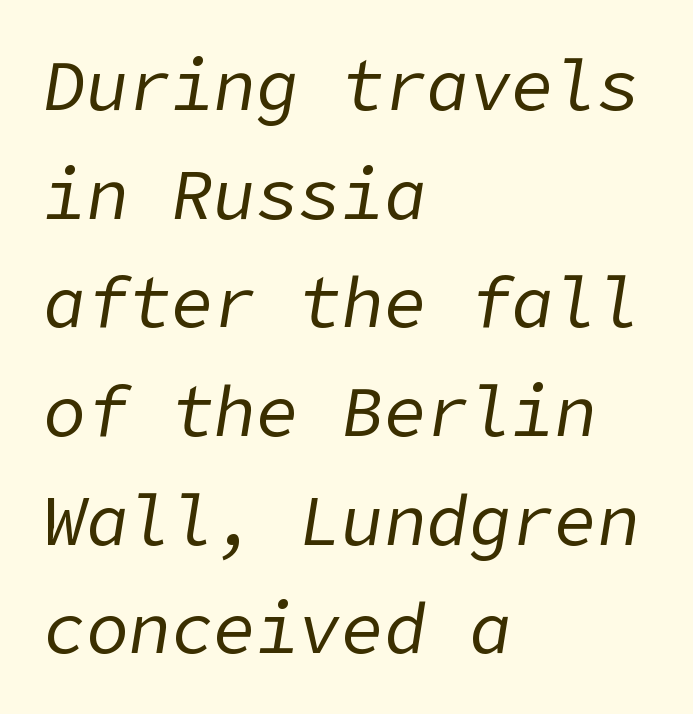
The image shows 71 px regular-weight type, italic (leaning right); set left-aligned, normal line spacing (1.53x), normal letter spacing, not underlined; low stroke contrast and a medium x-height.
